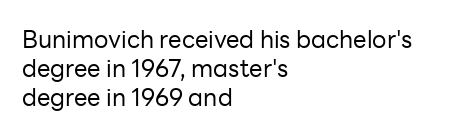
Horizontal alignment here is leftward, the default for most running prose. Is the stroke heavy? The answer is a plain regular-or-lighter. Posture: upright roman. The baseline area is clear. Between one letter and the next there's only the usual sliver of space.
